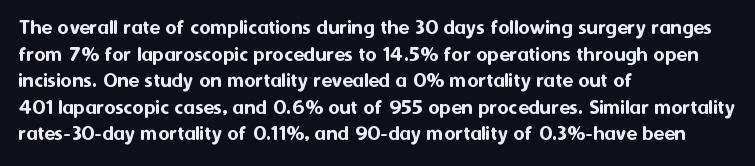
{"italic": "no", "underline": "no", "align": "left", "line_spacing_ratio": 1.21, "letter_spacing": "normal", "letter_spacing_em": 0.0, "glyph_px": 22}
